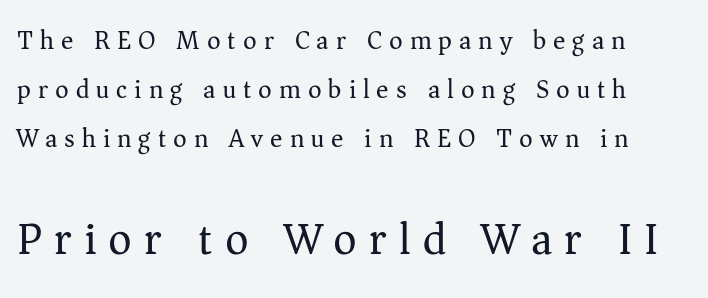
A clean baseline with only descenders dipping below it. The face used here appears at its bigger size in the lower chunk. These lines have a slow, spaced-out rhythm from letter to letter. Every stem runs plumb, perpendicular to the baseline. The face used here is proportionally spaced, like ordinary book or web type.
